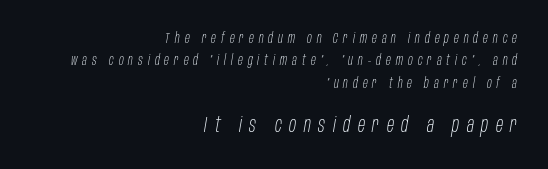
The lines sit at an ordinary, default distance from one another. Caption: expanded tracking, letters set apart. The lines are quadded right. The specimen omits any rule beneath the text block's lines. The letters in the lower block stand taller than those in the block above. Designer's note — italics engaged.
